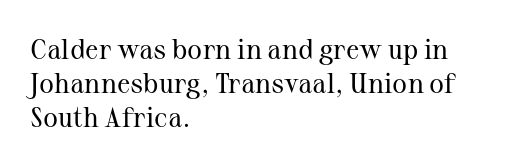
Posture: vertical. The text was rendered using a seriffed face with decorative stroke endings. Vertical stems look standard width or narrower in stroke. Nobody touched the tracking dial on this one. Leftover space on each line is placed entirely after the last word. Decoration check: the copy has no underline.
